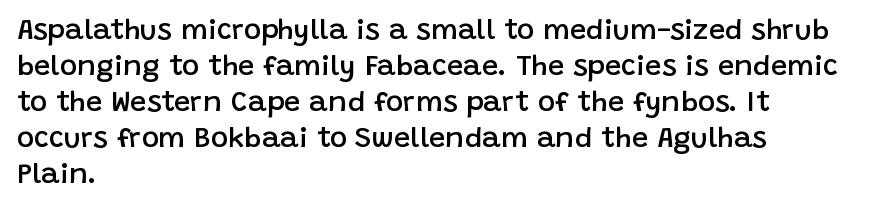
Underlining? Definitely not there. Moderately thickened strokes mark this as semibold type. In terms of letterspacing, this is plain default setting. These lines are rendered in a variable-pitch font. The letters stand straight up with perfectly vertical stems.
